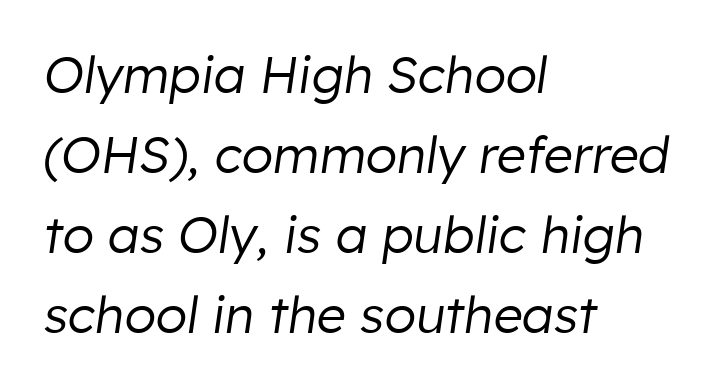
Regarding leading, the lines here are spaced in the standard way. Quick note: underline off. The typography opts for an oblique posture over an upright one. In terms of letterspacing, this is plain default setting. No extra ink here — the face is not bold.
